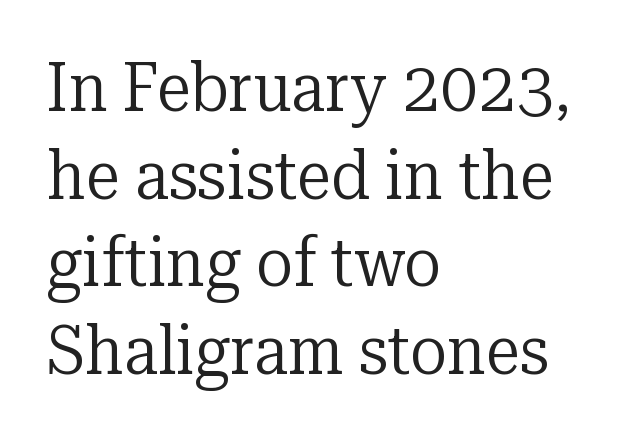
The image shows 69 px regular-weight serif type, upright; set left-aligned, normal line spacing (1.27x), normal letter spacing, not underlined; low stroke contrast and a medium x-height.
